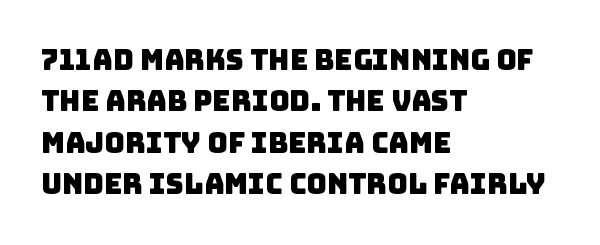
Does extra space separate the letters? No, they use regular spacing. The text block is weighted toward the left margin, trailing off unevenly rightward. The designer left line spacing at the default. Check under the words: just untouched page.
